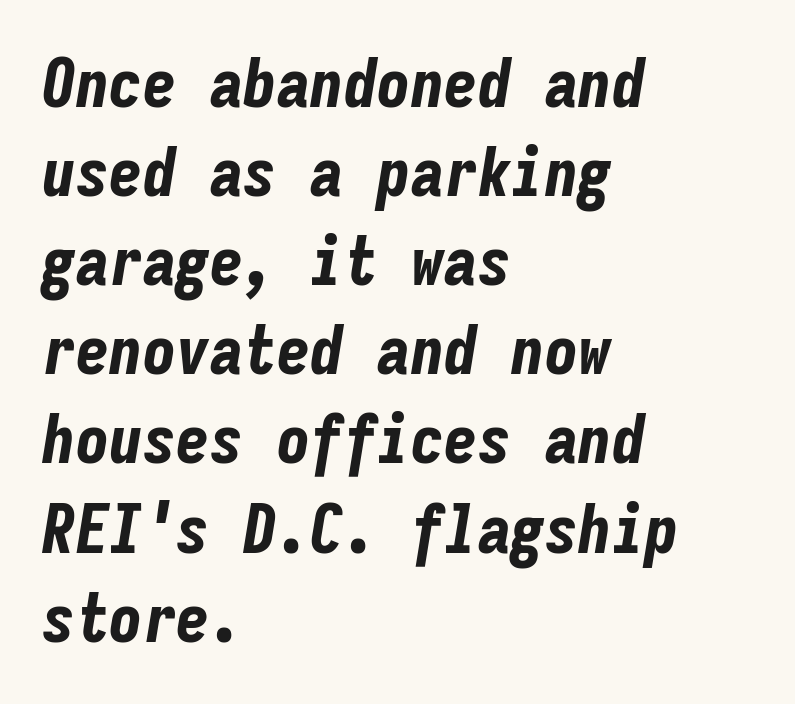
Q: Is the text bold? A: Yes.
Q: Is the text italic (slanted)? A: Yes, it leans right by about 9 degrees.
Q: Is the text underlined? A: No.
Q: How is the paragraph aligned? A: Left-aligned.
Q: Is the spacing between letters normal or unusually wide? A: Normal.
Q: Is the spacing between lines tight, normal or loose? A: Normal.
Q: Width (condensed, normal, or wide)? A: Condensed.
Q: Stroke contrast? A: Low.
Q: x-height? A: Medium.
Q: Monospaced? A: Yes.
